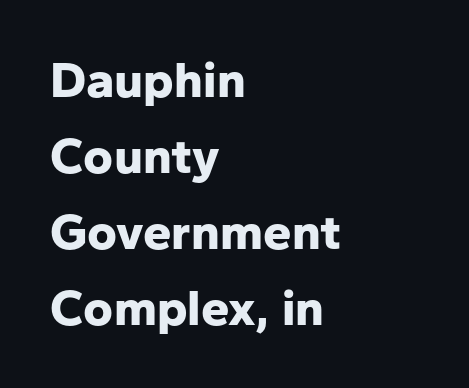
Q: Is the text bold? A: Yes.
Q: Is the text italic (slanted)? A: No, it is upright.
Q: Is the typeface a serif or a sans-serif typeface? A: Sans-serif.
Q: Is the text underlined? A: No.
Q: How is the paragraph aligned? A: Left-aligned.
Q: Is the spacing between letters normal or unusually wide? A: Normal.
Q: Is the spacing between lines tight, normal or loose? A: Normal.
Q: Width (condensed, normal, or wide)? A: Normal.
Q: Stroke contrast? A: Low.
Q: x-height? A: Medium.
Q: Monospaced? A: No.
